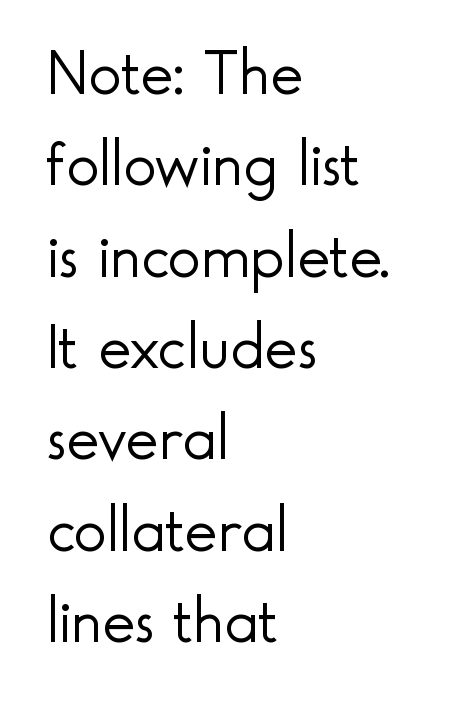
The image shows 63 px light sans-serif type, upright; set left-aligned, normal line spacing (1.45x), normal letter spacing, not underlined; a small x-height.
